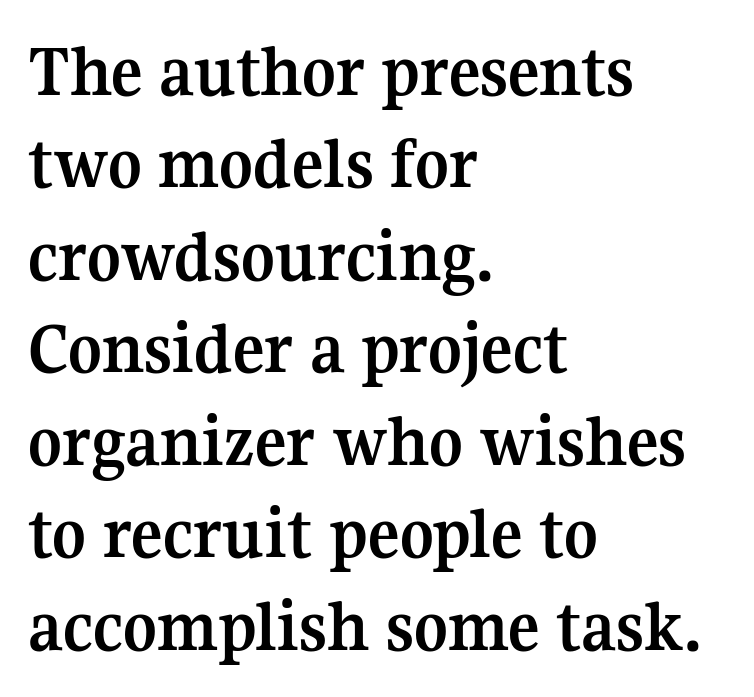
{"serif": "yes", "italic": "no", "bold": "yes", "weight": "semibold", "width": "normal", "stroke_contrast": "medium", "x_height": "medium", "monospaced": "no", "underline": "no", "align": "left", "line_spacing": "normal", "line_spacing_ratio": 1.25, "letter_spacing": "normal", "letter_spacing_em": 0.0, "glyph_px": 74}
